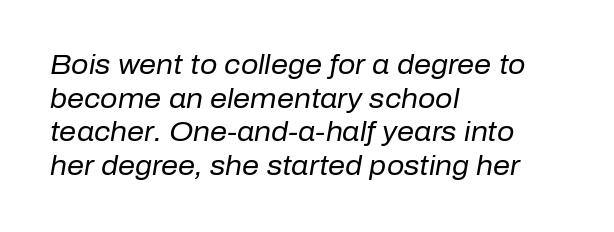
{"italic": "yes", "lean": "right", "slant_degrees": 10, "bold": "no", "underline": "no", "align": "left", "line_spacing": "normal", "line_spacing_ratio": 1.25, "letter_spacing": "normal", "letter_spacing_em": 0.0, "glyph_px": 27}
